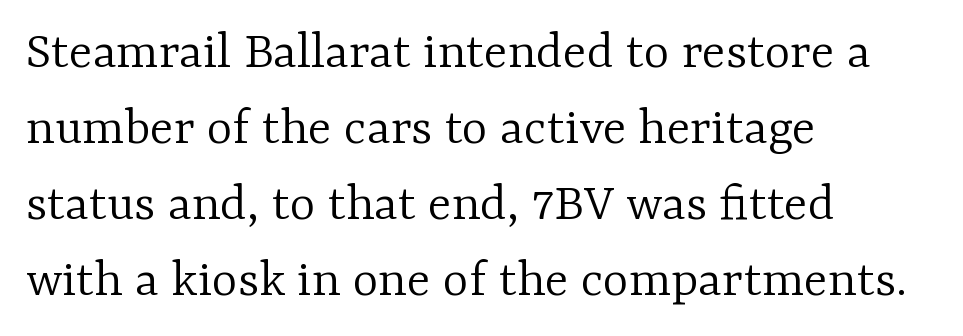
{"serif": "yes", "italic": "no", "bold": "no", "weight": "light", "width": "normal", "stroke_contrast": "low", "x_height": "medium", "monospaced": "no", "underline": "no", "align": "left", "line_spacing": "normal", "line_spacing_ratio": 1.38, "letter_spacing": "normal", "letter_spacing_em": 0.0, "glyph_px": 55}
